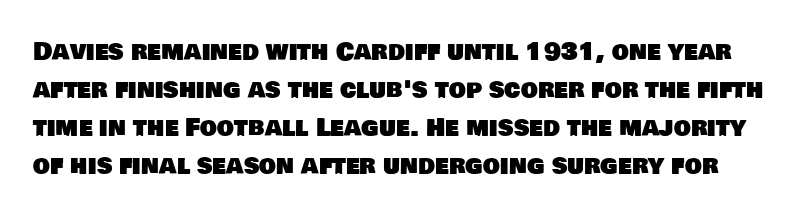
The image shows 24 px text type; set normal line spacing (1.59x), normal letter spacing, not underlined.
